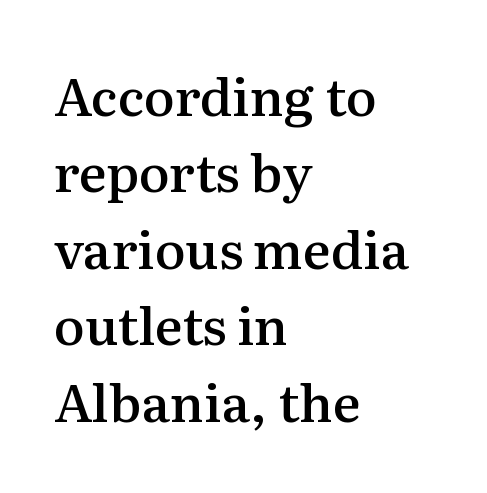
The image shows 52 px semibold serif type, upright; set left-aligned, normal line spacing (1.47x), normal letter spacing, not underlined; medium stroke contrast and a medium x-height.
